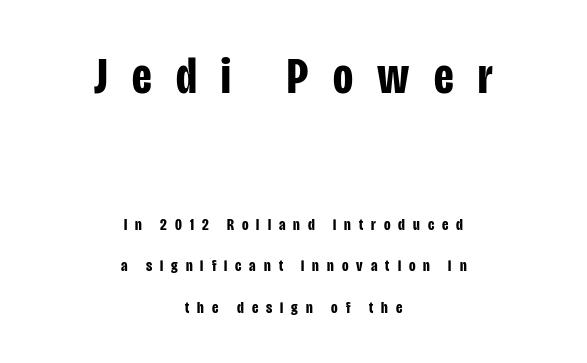
The image shows 52 px bold, condensed sans-serif type, upright; set centered, loose line spacing (2.46x), unusually wide letter spacing (+0.47 em), not underlined; the first (top) block is 3.06x larger; low stroke contrast and a large x-height.
